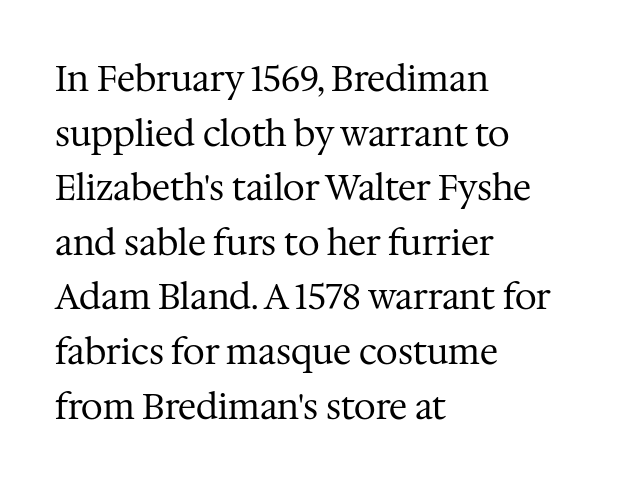
The image shows 35 px regular-weight serif type, upright; set left-aligned, normal line spacing (1.56x), normal letter spacing, not underlined; medium stroke contrast and a medium x-height.
